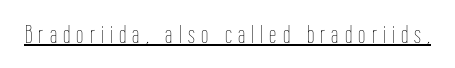
The image shows 26 px text type, upright; set unusually wide letter spacing (+0.24 em), underlined.
